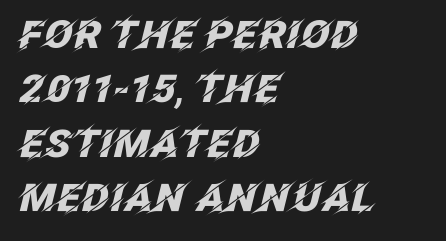
{"italic": "yes", "lean": "right", "slant_degrees": 12, "bold": "yes", "weight": "heavy", "width": "normal", "stroke_contrast": "low", "x_height": "large", "monospaced": "no", "underline": "no", "align": "left", "line_spacing": "normal", "line_spacing_ratio": 1.43, "letter_spacing": "normal", "letter_spacing_em": 0.0, "glyph_px": 38}
